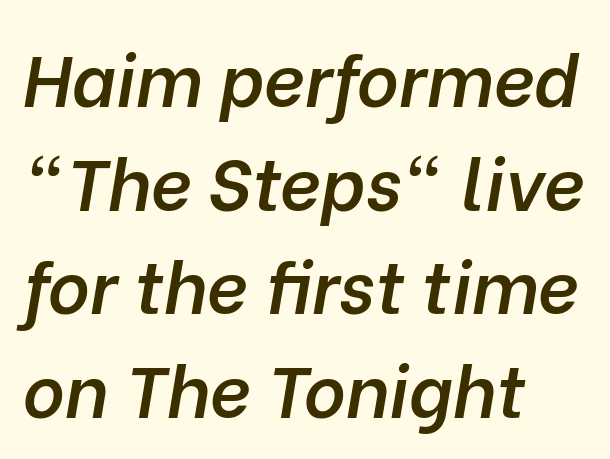
Q: Is the text bold? A: Semi-bold.
Q: Is the text italic (slanted)? A: Yes, it leans right by about 10 degrees.
Q: Is the text underlined? A: No.
Q: How is the paragraph aligned? A: Left-aligned.
Q: Is the spacing between letters normal or unusually wide? A: Normal.
Q: Is the spacing between lines tight, normal or loose? A: Normal.
Q: Width (condensed, normal, or wide)? A: Normal.
Q: Stroke contrast? A: Low.
Q: x-height? A: Medium.
Q: Monospaced? A: No.
